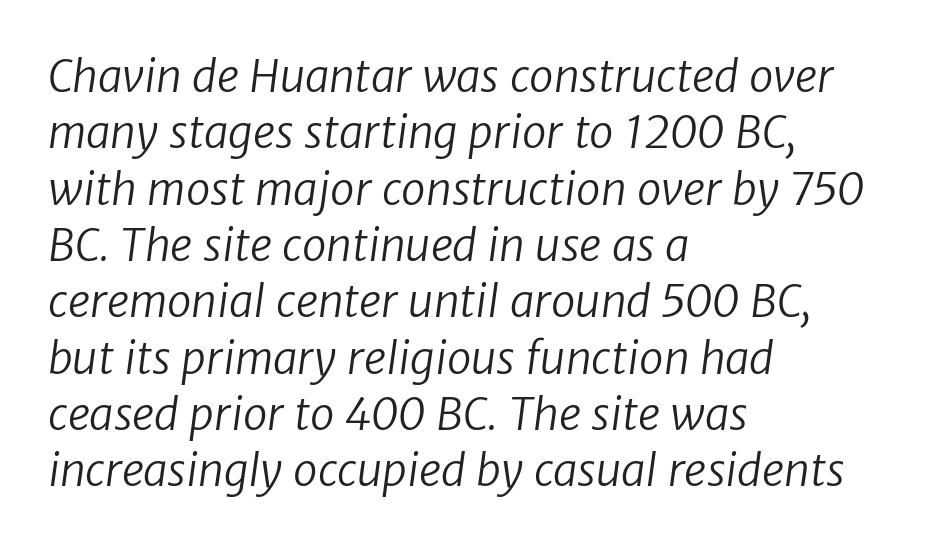
{"serif": "no", "bold": "no", "weight": "regular", "width": "normal", "stroke_contrast": "low", "x_height": "medium", "monospaced": "no", "underline": "no", "align": "left", "line_spacing": "normal", "line_spacing_ratio": 1.28, "letter_spacing": "normal", "letter_spacing_em": 0.0, "glyph_px": 44}
